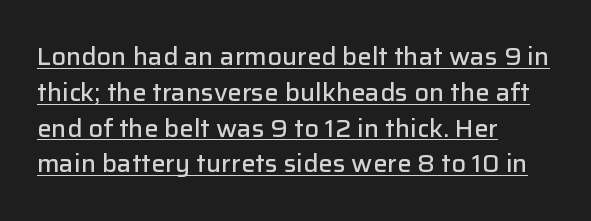
{"italic": "no", "bold": "semi", "underline": "yes", "align": "left", "line_spacing": "normal", "line_spacing_ratio": 1.49, "letter_spacing": "normal", "letter_spacing_em": 0.0, "glyph_px": 24}
